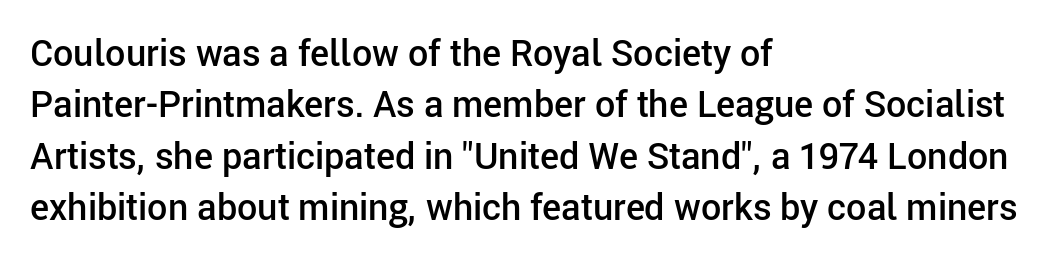
{"serif": "no", "italic": "no", "bold": "semi", "weight": "semibold", "width": "normal", "stroke_contrast": "low", "x_height": "medium", "monospaced": "no", "underline": "no", "align": "left", "line_spacing": "normal", "line_spacing_ratio": 1.43, "letter_spacing": "normal", "letter_spacing_em": 0.0, "glyph_px": 36}
